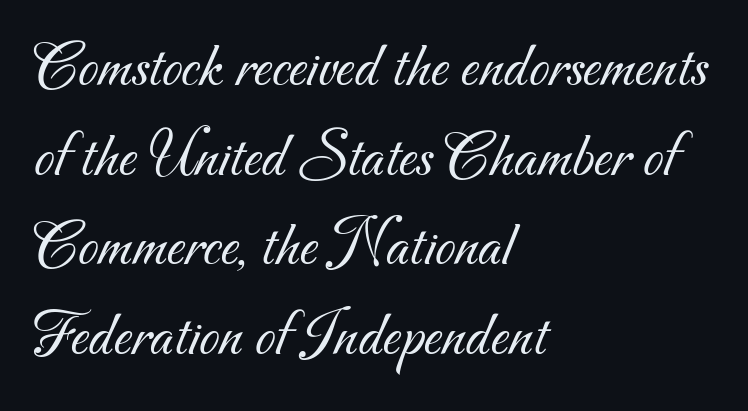
Q: Is the text bold? A: No.
Q: Is the typeface a serif or a sans-serif typeface? A: Sans-serif.
Q: Is the text underlined? A: No.
Q: How is the paragraph aligned? A: Left-aligned.
Q: Is the spacing between letters normal or unusually wide? A: Normal.
Q: Is the spacing between lines tight, normal or loose? A: Normal.
Q: Width (condensed, normal, or wide)? A: Normal.
Q: Stroke contrast? A: Medium.
Q: x-height? A: Small.
Q: Monospaced? A: No.
